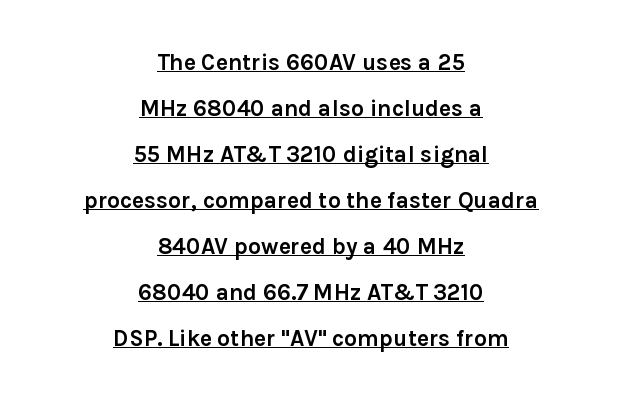
{"italic": "no", "bold": "yes", "underline": "yes", "align": "center", "line_spacing": "loose", "line_spacing_ratio": 2.0, "letter_spacing": "normal", "letter_spacing_em": 0.0, "glyph_px": 23}
